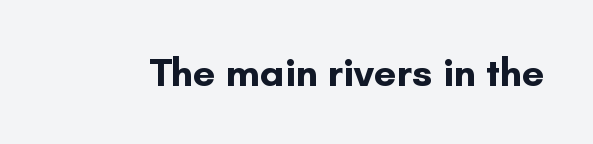
The image shows 40 px bold sans-serif type, upright; set normal letter spacing, not underlined; low stroke contrast and a small x-height.
